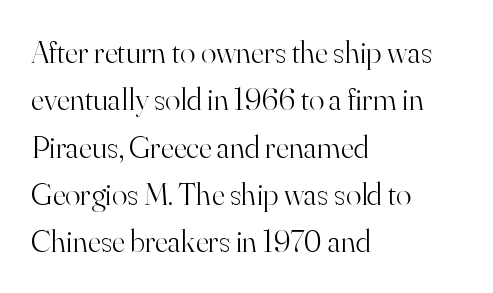
{"serif": "yes", "italic": "no", "bold": "no", "weight": "light", "width": "normal", "stroke_contrast": "high", "x_height": "small", "monospaced": "no", "underline": "no", "align": "left", "line_spacing": "normal", "line_spacing_ratio": 1.48, "letter_spacing": "normal", "letter_spacing_em": 0.0, "glyph_px": 32}
